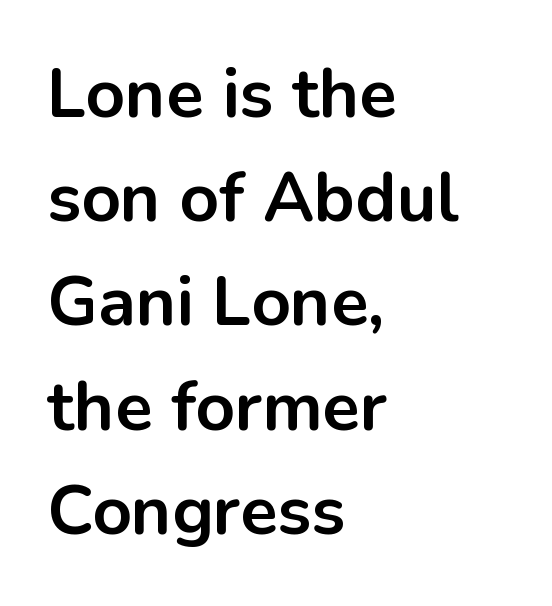
{"serif": "no", "italic": "no", "bold": "yes", "weight": "bold", "width": "normal", "stroke_contrast": "low", "x_height": "medium", "monospaced": "no", "underline": "no", "align": "left", "line_spacing": "normal", "line_spacing_ratio": 1.51, "letter_spacing": "normal", "letter_spacing_em": 0.0, "glyph_px": 69}
